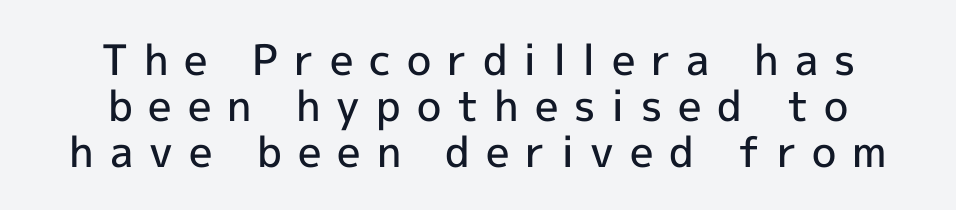
Q: Is the text bold? A: Semi-bold.
Q: Is the text italic (slanted)? A: No, it is upright.
Q: Is the typeface a serif or a sans-serif typeface? A: Sans-serif.
Q: Is the text underlined? A: No.
Q: How is the paragraph aligned? A: Centered.
Q: Is the spacing between letters normal or unusually wide? A: Unusually wide.
Q: Is the spacing between lines tight, normal or loose? A: Tight.
Q: Width (condensed, normal, or wide)? A: Normal.
Q: x-height? A: Medium.
Q: Monospaced? A: No.
